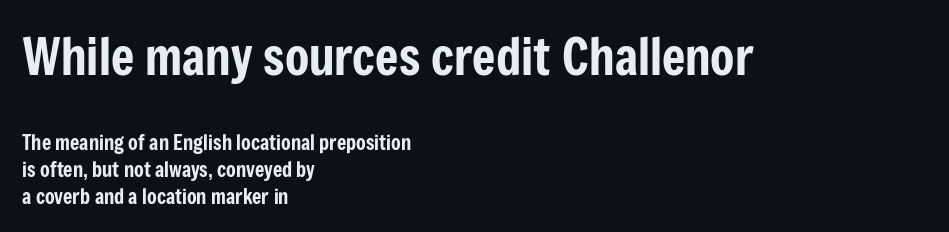
{"serif": "no", "italic": "no", "width": "condensed", "stroke_contrast": "low", "x_height": "medium", "monospaced": "no", "underline": "no", "align": "left", "line_spacing": "normal", "line_spacing_ratio": 1.34, "letter_spacing": "normal", "letter_spacing_em": 0.0, "larger_block": "first", "size_ratio": 2.5, "glyph_px": 50}
